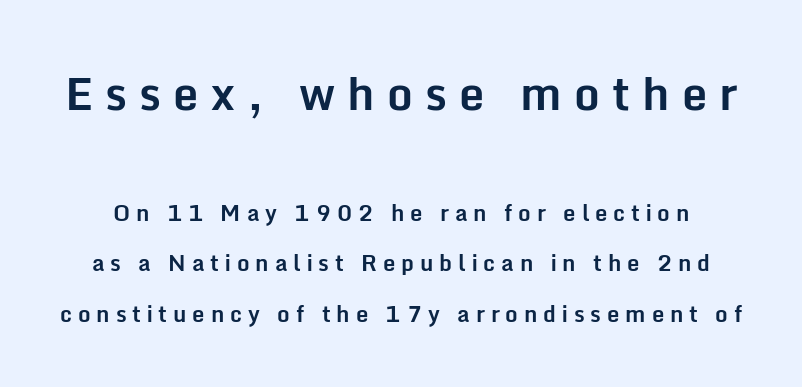
{"serif": "no", "italic": "no", "bold": "yes", "weight": "bold", "width": "normal", "stroke_contrast": "low", "x_height": "medium", "monospaced": "no", "underline": "no", "line_spacing": "loose", "line_spacing_ratio": 2.29, "letter_spacing": "wide", "letter_spacing_em": 0.27, "larger_block": "first", "size_ratio": 2.05, "glyph_px": 45}
